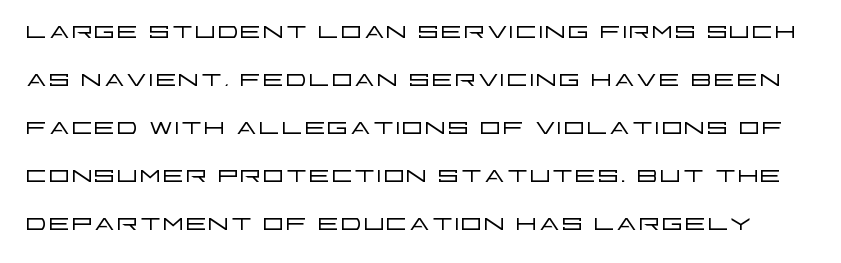
{"serif": "no", "italic": "no", "bold": "no", "weight": "light", "width": "wide", "stroke_contrast": "low", "x_height": "large", "monospaced": "no", "underline": "no", "line_spacing": "normal", "line_spacing_ratio": 1.41, "letter_spacing": "normal", "letter_spacing_em": 0.0, "glyph_px": 34}
